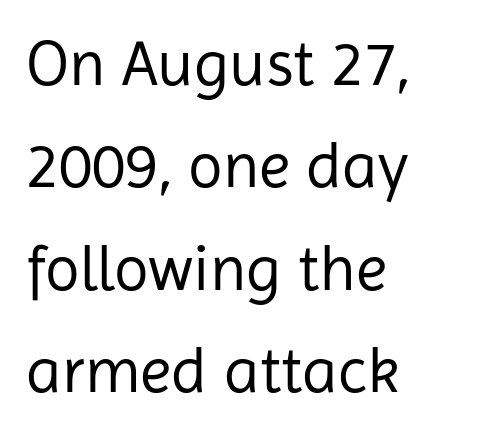
Stroke terminals: plain, sans-serif. The rendering uses natural spacing where letterforms have individual widths. The space between consecutive lines is moderate. The zone under the glyphs is completely vacant. This sample uses an upright cut, with every glyph sitting square on the baseline. Standard letterfit; no display-style spreading of the glyphs.
